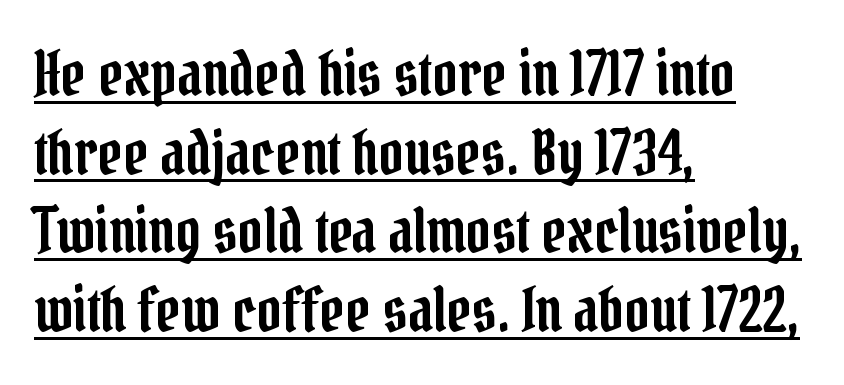
The image shows 61 px condensed serif type, upright; set left-aligned, normal line spacing (1.29x), normal letter spacing, underlined; low stroke contrast and a medium x-height.
